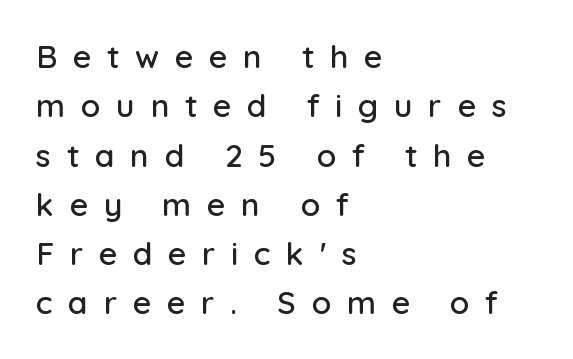
Q: Is the text italic (slanted)? A: No, it is upright.
Q: Is the typeface a serif or a sans-serif typeface? A: Sans-serif.
Q: Is the text underlined? A: No.
Q: How is the paragraph aligned? A: Left-aligned.
Q: Is the spacing between letters normal or unusually wide? A: Unusually wide.
Q: Is the spacing between lines tight, normal or loose? A: Normal.
Q: Width (condensed, normal, or wide)? A: Normal.
Q: Stroke contrast? A: Low.
Q: x-height? A: Medium.
Q: Monospaced? A: No.
